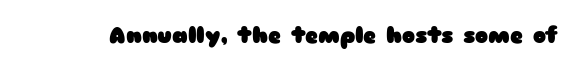
The image shows 22 px bold type, upright; set normal letter spacing, not underlined.
